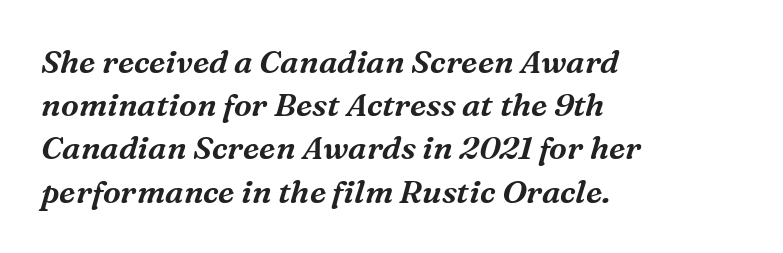
Q: Is the text italic (slanted)? A: Yes, it leans right by about 16 degrees.
Q: Is the typeface a serif or a sans-serif typeface? A: Serif.
Q: Is the text underlined? A: No.
Q: How is the paragraph aligned? A: Left-aligned.
Q: Is the spacing between letters normal or unusually wide? A: Normal.
Q: Is the spacing between lines tight, normal or loose? A: Normal.
Q: Width (condensed, normal, or wide)? A: Normal.
Q: Stroke contrast? A: Medium.
Q: x-height? A: Medium.
Q: Monospaced? A: No.
